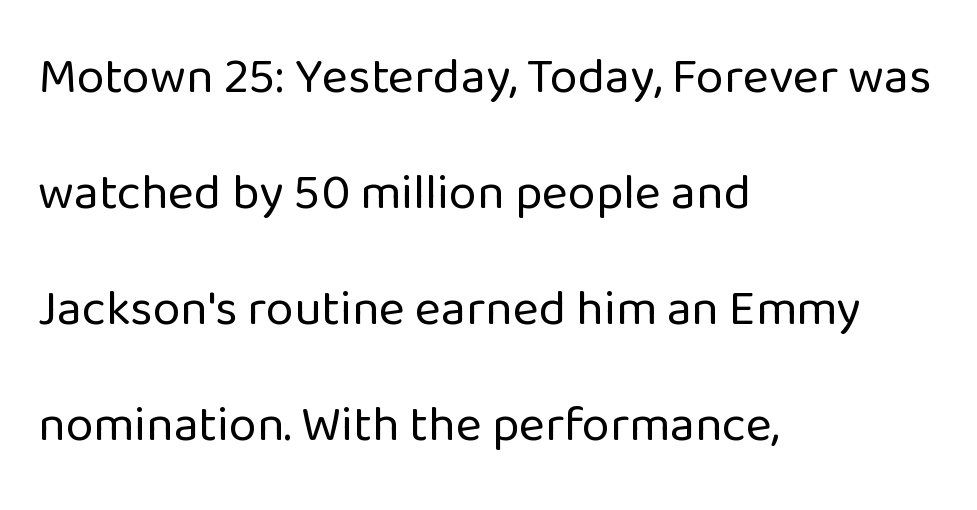
Q: Is the text bold? A: No.
Q: Is the text italic (slanted)? A: No, it is upright.
Q: Is the typeface a serif or a sans-serif typeface? A: Sans-serif.
Q: Is the text underlined? A: No.
Q: How is the paragraph aligned? A: Left-aligned.
Q: Is the spacing between letters normal or unusually wide? A: Normal.
Q: Is the spacing between lines tight, normal or loose? A: Loose.
Q: Width (condensed, normal, or wide)? A: Normal.
Q: Stroke contrast? A: Low.
Q: x-height? A: Medium.
Q: Monospaced? A: No.
